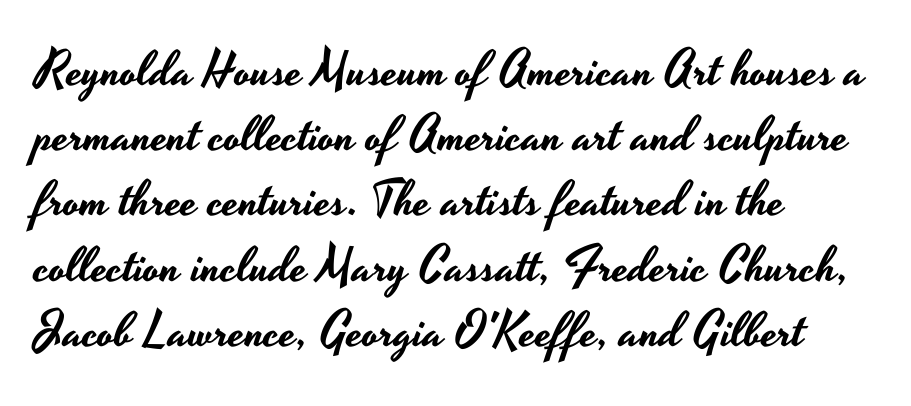
The image shows 49 px wide sans-serif type; set left-aligned, normal line spacing (1.33x), normal letter spacing, not underlined; low stroke contrast and a small x-height.
